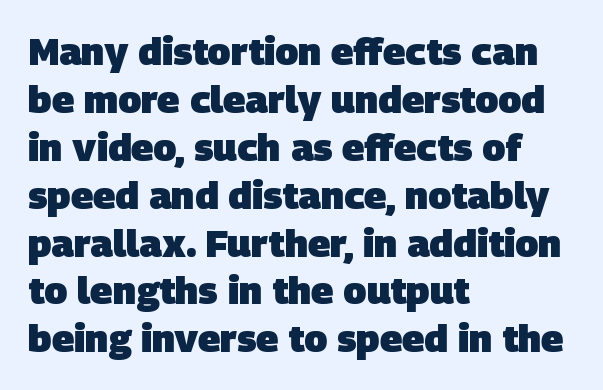
Q: Is the text bold? A: Yes.
Q: Is the typeface a serif or a sans-serif typeface? A: Sans-serif.
Q: Is the text underlined? A: No.
Q: How is the paragraph aligned? A: Left-aligned.
Q: Is the spacing between letters normal or unusually wide? A: Normal.
Q: Is the spacing between lines tight, normal or loose? A: Normal.
Q: Width (condensed, normal, or wide)? A: Normal.
Q: Stroke contrast? A: Low.
Q: x-height? A: Large.
Q: Monospaced? A: No.
